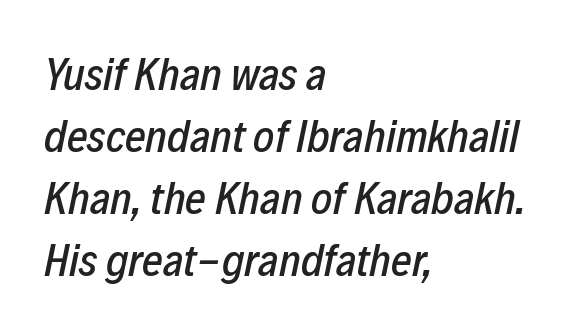
{"italic": "yes", "lean": "right", "slant_degrees": 12, "width": "condensed", "stroke_contrast": "low", "x_height": "medium", "monospaced": "no", "underline": "no", "align": "left", "line_spacing": "normal", "line_spacing_ratio": 1.38, "letter_spacing": "normal", "letter_spacing_em": 0.0, "glyph_px": 45}
